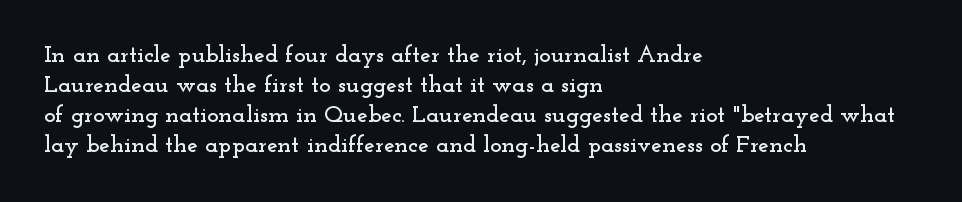
The lines in this sample share a left origin and differ only in where they stop. Tracking here is standard; glyphs follow each other at the usual distance. How would I describe the line gaps? Plain and ordinary. You can tell it's not italic because the verticals are truly vertical.
